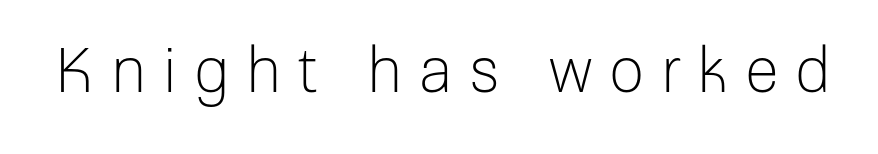
{"serif": "no", "italic": "no", "bold": "no", "weight": "light", "width": "normal", "stroke_contrast": "low", "x_height": "medium", "monospaced": "no", "underline": "no", "letter_spacing": "wide", "letter_spacing_em": 0.27, "glyph_px": 62}
